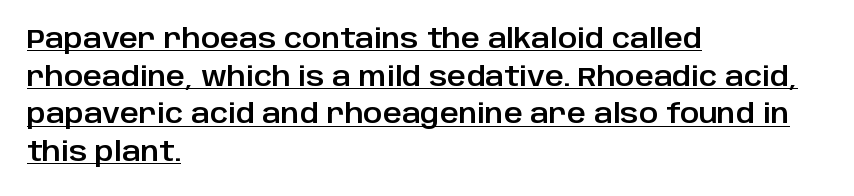
The image shows 26 px text type, upright; set left-aligned, normal line spacing (1.45x), normal letter spacing, underlined.
